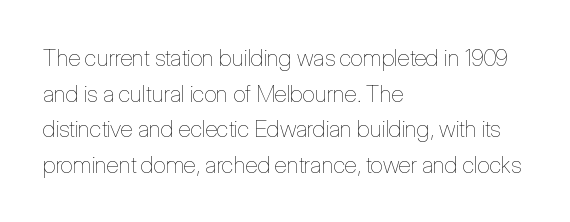
{"italic": "no", "bold": "no", "underline": "no", "align": "left", "line_spacing": "normal", "line_spacing_ratio": 1.55, "letter_spacing": "normal", "letter_spacing_em": 0.0, "glyph_px": 23}
